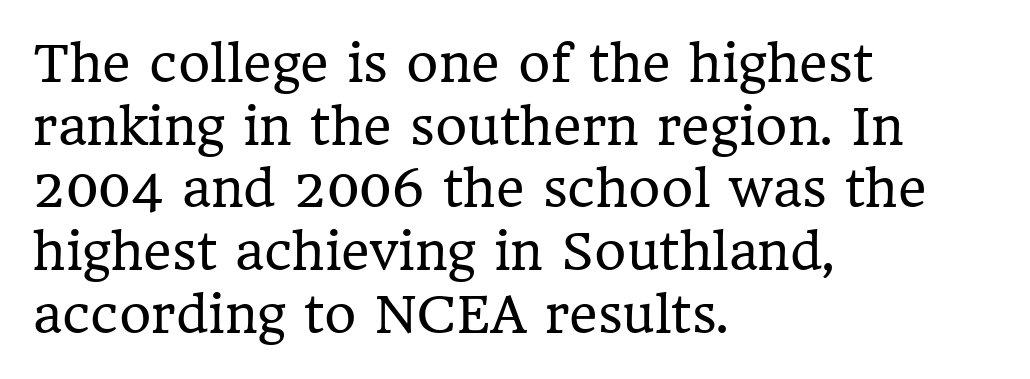
The image shows 49 px regular-weight serif type, upright; set left-aligned, normal line spacing (1.28x), normal letter spacing, not underlined; low stroke contrast and a medium x-height.
